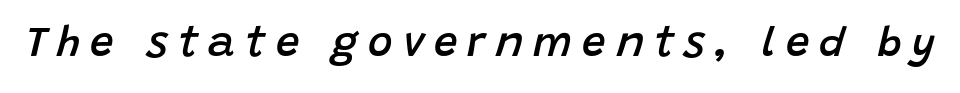
The image shows 42 px semibold type, italic (leaning right); set unusually wide letter spacing (+0.24 em), not underlined; low stroke contrast and a large x-height.
